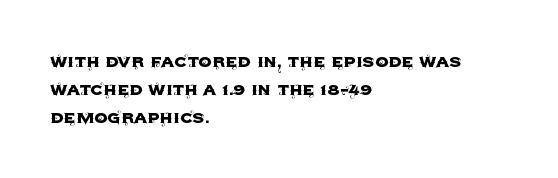
If you measured baseline to baseline, you'd find a middling distance. Descenders are the only things crossing below the line. The lines in this sample share a left origin and differ only in where they stop. Letter spacing: default. Quick note: not italic, upright.
